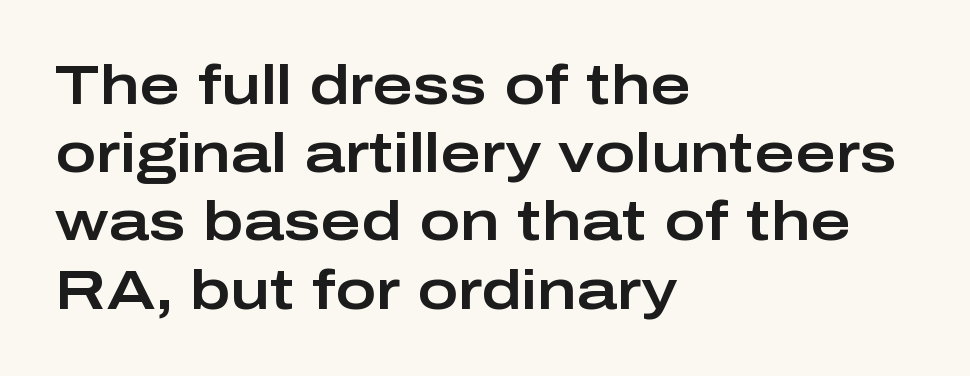
Q: Is the text italic (slanted)? A: No, it is upright.
Q: Is the typeface a serif or a sans-serif typeface? A: Sans-serif.
Q: Is the text underlined? A: No.
Q: How is the paragraph aligned? A: Left-aligned.
Q: Is the spacing between letters normal or unusually wide? A: Normal.
Q: Width (condensed, normal, or wide)? A: Wide.
Q: Stroke contrast? A: Low.
Q: x-height? A: Medium.
Q: Monospaced? A: No.
